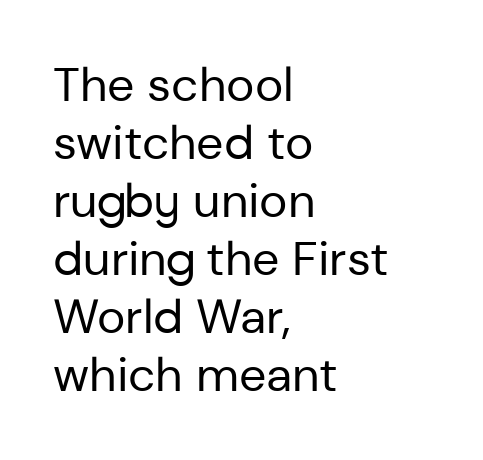
Q: Is the text bold? A: No.
Q: Is the text italic (slanted)? A: No, it is upright.
Q: Is the typeface a serif or a sans-serif typeface? A: Sans-serif.
Q: Is the text underlined? A: No.
Q: How is the paragraph aligned? A: Left-aligned.
Q: Is the spacing between letters normal or unusually wide? A: Normal.
Q: Width (condensed, normal, or wide)? A: Normal.
Q: Stroke contrast? A: Low.
Q: x-height? A: Medium.
Q: Monospaced? A: No.
